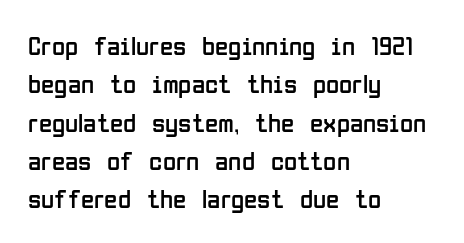
The image shows 27 px text type, upright; set left-aligned, normal line spacing (1.42x), normal letter spacing, not underlined.
